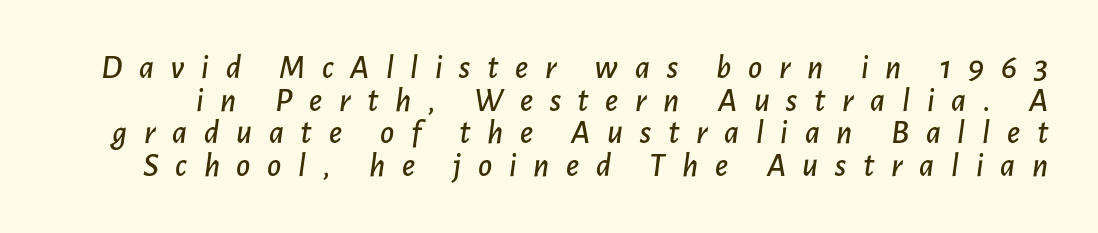
The horizontal fit of the characters is loose and conspicuously gappy. Varying glyph widths throughout — classic text-font behaviour. Regarding leading, the lines here are crowded together. Characters are canted at an angle relative to the baseline's perpendicular.
